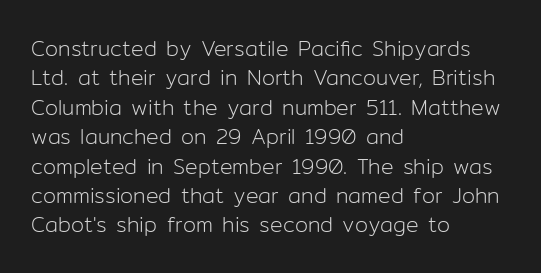
Q: Is the text bold? A: No.
Q: Is the text italic (slanted)? A: No, it is upright.
Q: Is the text underlined? A: No.
Q: How is the paragraph aligned? A: Left-aligned.
Q: Is the spacing between letters normal or unusually wide? A: Normal.
Q: Is the spacing between lines tight, normal or loose? A: Normal.
